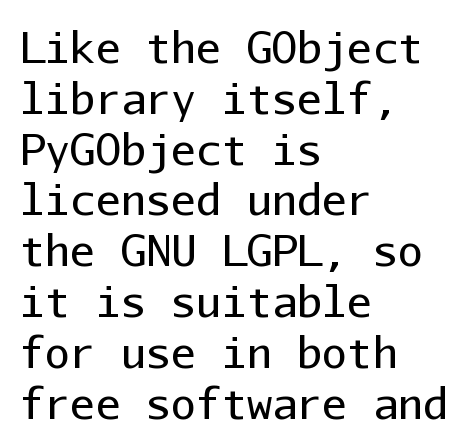
I'd call this a sans setting — the letters go barefoot. The letters sit at their default tracking, neither squeezed nor spread. The letters stand upright; this is a roman face. Think of a typewriter: that constant character pitch is what you see here. The space beneath each line is pristine and unruled.
